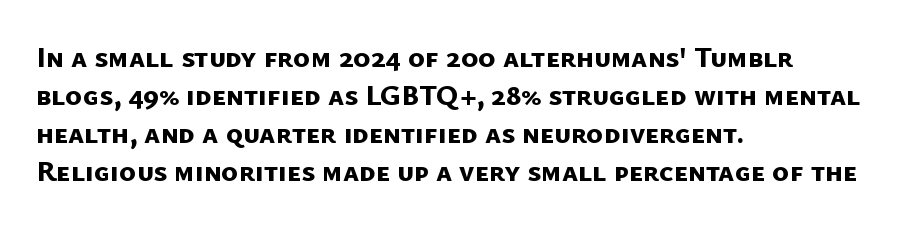
Q: Is the text bold? A: Yes.
Q: Is the typeface a serif or a sans-serif typeface? A: Sans-serif.
Q: Is the text underlined? A: No.
Q: How is the paragraph aligned? A: Left-aligned.
Q: Is the spacing between letters normal or unusually wide? A: Normal.
Q: Is the spacing between lines tight, normal or loose? A: Normal.
Q: Width (condensed, normal, or wide)? A: Normal.
Q: Stroke contrast? A: Low.
Q: x-height? A: Medium.
Q: Monospaced? A: No.
